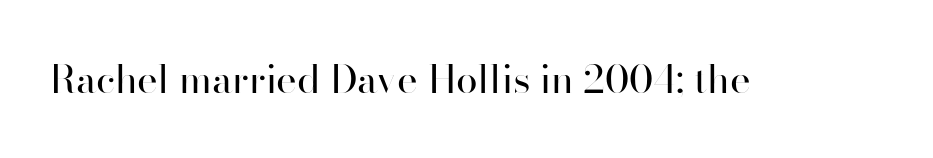
Q: Is the text bold? A: No.
Q: Is the text italic (slanted)? A: No, it is upright.
Q: Is the typeface a serif or a sans-serif typeface? A: Sans-serif.
Q: Is the text underlined? A: No.
Q: Is the spacing between letters normal or unusually wide? A: Normal.
Q: Width (condensed, normal, or wide)? A: Normal.
Q: Stroke contrast? A: High.
Q: x-height? A: Small.
Q: Monospaced? A: No.
